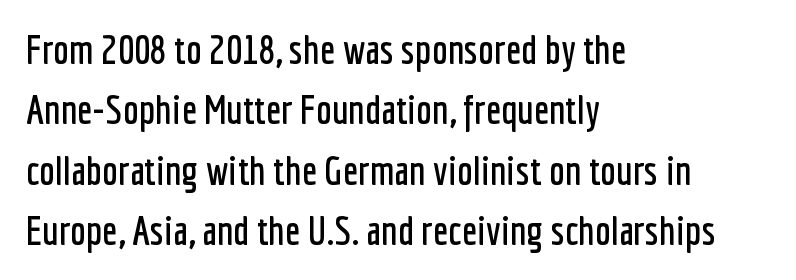
{"serif": "no", "italic": "no", "width": "condensed", "stroke_contrast": "low", "x_height": "medium", "monospaced": "no", "underline": "no", "align": "left", "line_spacing": "normal", "line_spacing_ratio": 1.51, "letter_spacing": "normal", "letter_spacing_em": 0.0, "glyph_px": 40}
